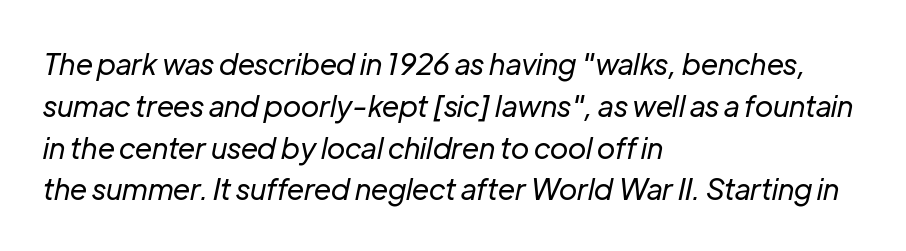
Look at the tracking — it's just the regular setting, nothing added. How would I describe the line gaps? Plain and ordinary. Only glyphs here, with clear space below each row. Letters have the restrained weight of plain body copy at most. Proportional: the letters do not fall into vertical columns.
